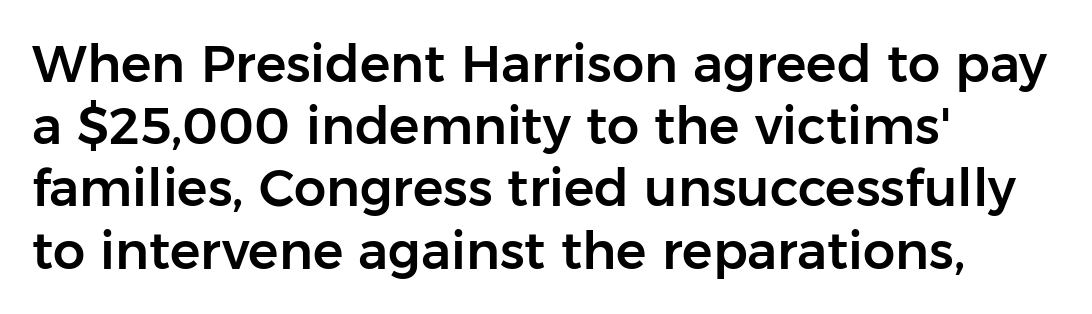
Q: Is the text italic (slanted)? A: No, it is upright.
Q: Is the typeface a serif or a sans-serif typeface? A: Sans-serif.
Q: Is the text underlined? A: No.
Q: How is the paragraph aligned? A: Left-aligned.
Q: Is the spacing between letters normal or unusually wide? A: Normal.
Q: Width (condensed, normal, or wide)? A: Normal.
Q: Stroke contrast? A: Low.
Q: x-height? A: Medium.
Q: Monospaced? A: No.
